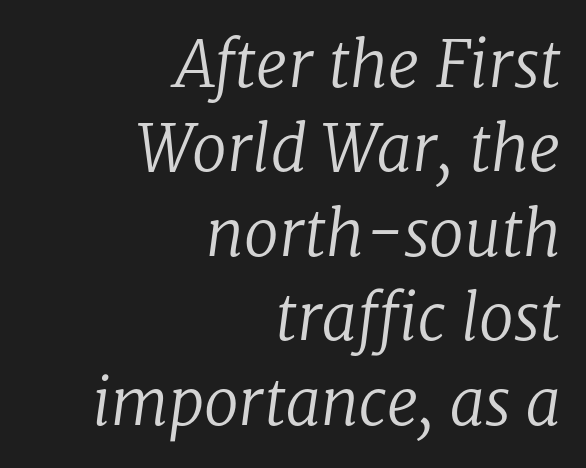
Q: Is the text bold? A: No.
Q: Is the text italic (slanted)? A: Yes, it leans right by about 8 degrees.
Q: Is the typeface a serif or a sans-serif typeface? A: Serif.
Q: Is the text underlined? A: No.
Q: How is the paragraph aligned? A: Right-aligned.
Q: Is the spacing between letters normal or unusually wide? A: Normal.
Q: Is the spacing between lines tight, normal or loose? A: Normal.
Q: Width (condensed, normal, or wide)? A: Normal.
Q: Stroke contrast? A: Low.
Q: x-height? A: Medium.
Q: Monospaced? A: No.
